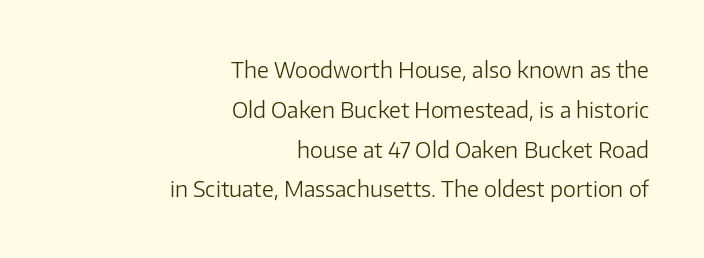
The image shows 22 px text type, upright; set right-aligned, line spacing 1.81x, normal letter spacing, not underlined.
